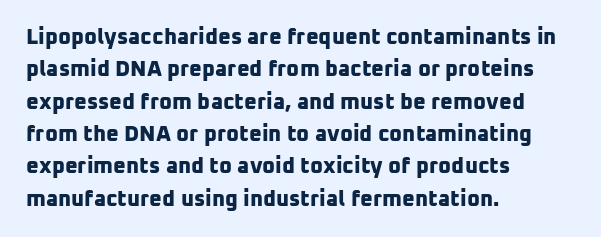
In CSS terms this would be text-align: left. Weight: bold. Tracking value appears to be zero — textbook default spacing. The passage shown stacks its lines at a standard gap.
